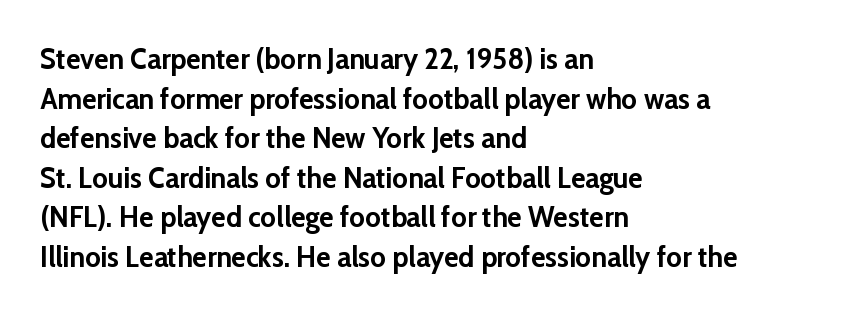
{"serif": "no", "italic": "no", "bold": "yes", "weight": "semibold", "width": "normal", "stroke_contrast": "low", "x_height": "medium", "monospaced": "no", "underline": "no", "align": "left", "line_spacing": "normal", "line_spacing_ratio": 1.32, "letter_spacing": "normal", "letter_spacing_em": 0.0, "glyph_px": 30}
